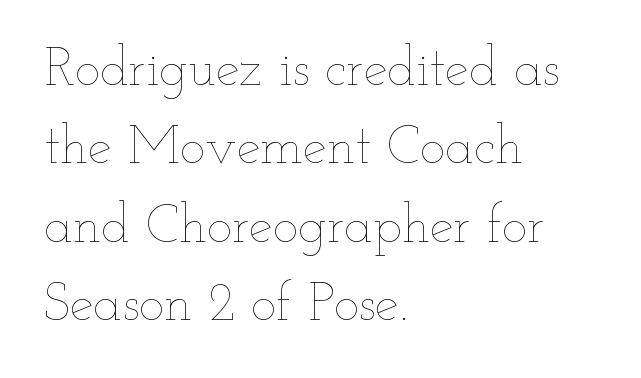
{"italic": "no", "bold": "no", "weight": "thin", "width": "wide", "stroke_contrast": "low", "x_height": "small", "monospaced": "no", "underline": "no", "align": "left", "line_spacing": "normal", "line_spacing_ratio": 1.45, "letter_spacing": "normal", "letter_spacing_em": 0.0, "glyph_px": 54}
